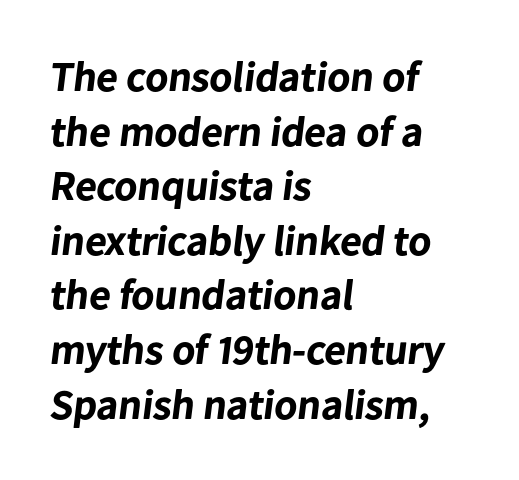
The image shows 42 px bold sans-serif type; set left-aligned, normal line spacing (1.3x), normal letter spacing, not underlined; low stroke contrast and a medium x-height.
